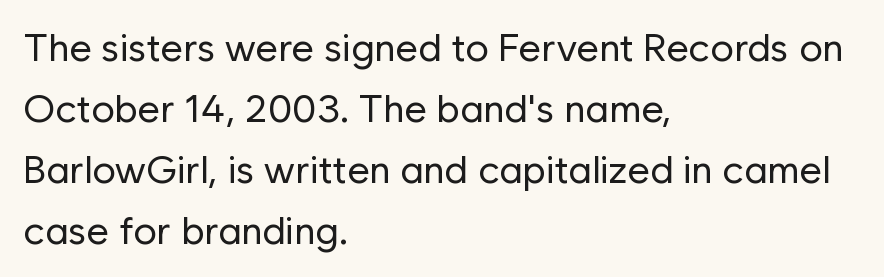
{"serif": "no", "italic": "no", "bold": "no", "weight": "regular", "width": "normal", "stroke_contrast": "low", "x_height": "medium", "monospaced": "no", "underline": "no", "align": "left", "line_spacing": "normal", "line_spacing_ratio": 1.56, "letter_spacing": "normal", "letter_spacing_em": 0.0, "glyph_px": 39}
